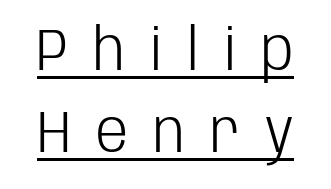
Q: Is the text bold? A: No.
Q: Is the text italic (slanted)? A: No, it is upright.
Q: Is the typeface a serif or a sans-serif typeface? A: Sans-serif.
Q: Is the text underlined? A: Yes.
Q: Is the spacing between letters normal or unusually wide? A: Unusually wide.
Q: Is the spacing between lines tight, normal or loose? A: Normal.
Q: Width (condensed, normal, or wide)? A: Condensed.
Q: Stroke contrast? A: Low.
Q: x-height? A: Large.
Q: Monospaced? A: No.
